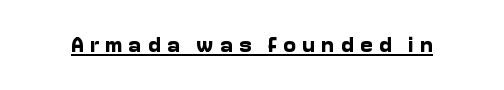
The image shows 22 px bold type, upright; set unusually wide letter spacing (+0.27 em), underlined.
